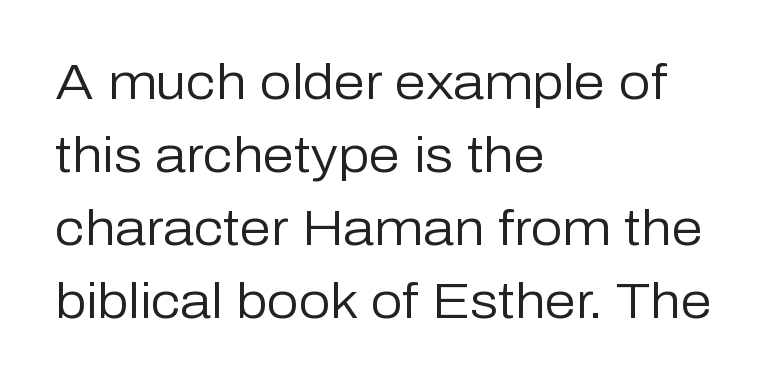
The image shows 50 px regular-weight sans-serif type, upright; set left-aligned, normal line spacing (1.46x), normal letter spacing, not underlined; low stroke contrast and a medium x-height.
